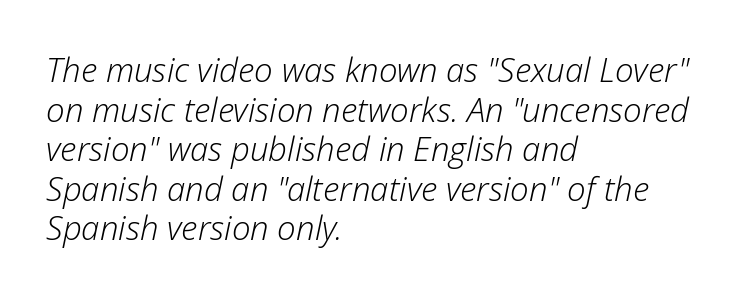
Q: Is the text bold? A: No.
Q: Is the text italic (slanted)? A: Yes, it leans right by about 12 degrees.
Q: Is the text underlined? A: No.
Q: How is the paragraph aligned? A: Left-aligned.
Q: Is the spacing between letters normal or unusually wide? A: Normal.
Q: Width (condensed, normal, or wide)? A: Normal.
Q: Stroke contrast? A: Low.
Q: x-height? A: Medium.
Q: Monospaced? A: No.
